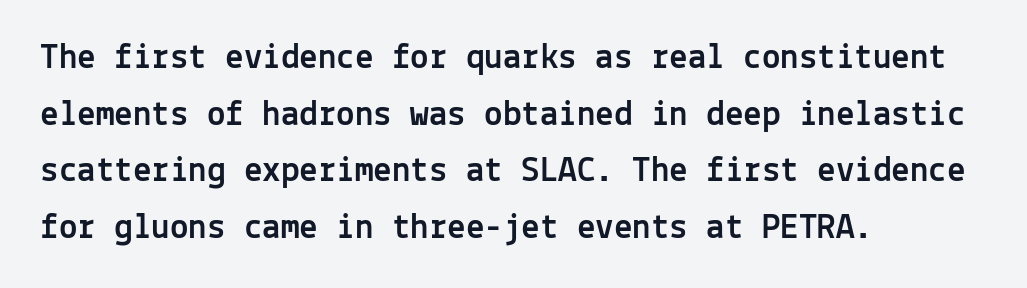
The image shows 37 px sans-serif type, upright, monospaced; set left-aligned, normal line spacing (1.53x), normal letter spacing, not underlined; a medium x-height.
